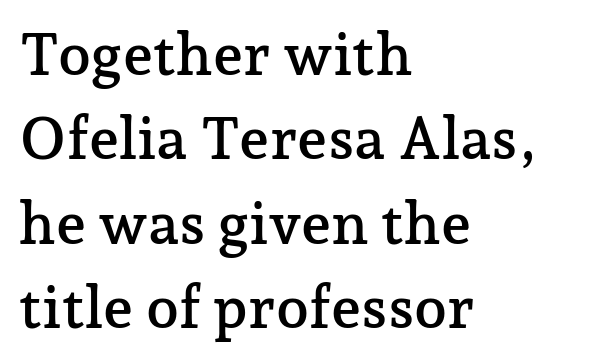
The leading is moderate, giving the passage an even texture. Italic? Not at all — the glyphs are vertical. The rendering shows small feet on the letterforms — a serif design. Do the characters align in a grid? No, the font is proportional. The space directly below the letters is spotless. The face used here is rendered with its standard letterfit.
